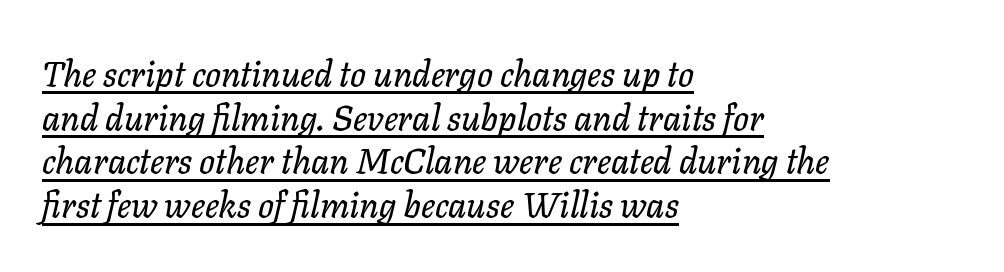
The lines are quadded left. Here the designer chose a conventional face with non-uniform glyph widths. What's the leading like? Ordinary, nothing unusual. Short note: letters normally spaced.
